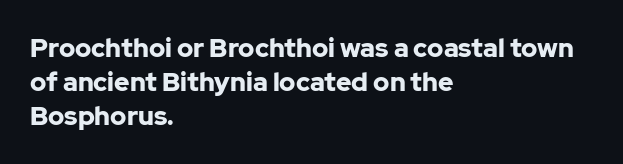
Q: Is the text bold? A: Yes.
Q: Is the text italic (slanted)? A: No, it is upright.
Q: Is the text underlined? A: No.
Q: How is the paragraph aligned? A: Left-aligned.
Q: Is the spacing between letters normal or unusually wide? A: Normal.
Q: Is the spacing between lines tight, normal or loose? A: Normal.
